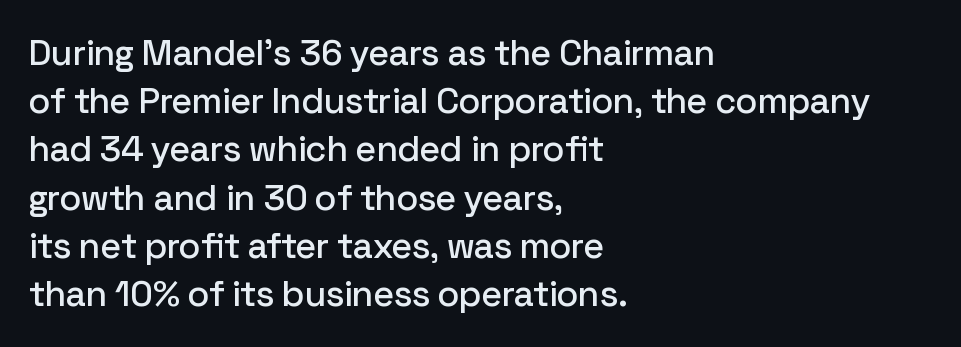
Quick note: not italic, upright. Grotesque or geometric, the face here clearly has no serifs. Lines of text with bare space underneath. Leading matches the norm, producing a regular column. Varying glyph widths throughout — classic text-font behaviour. Does the copy run flush right? No — it runs flush left.
